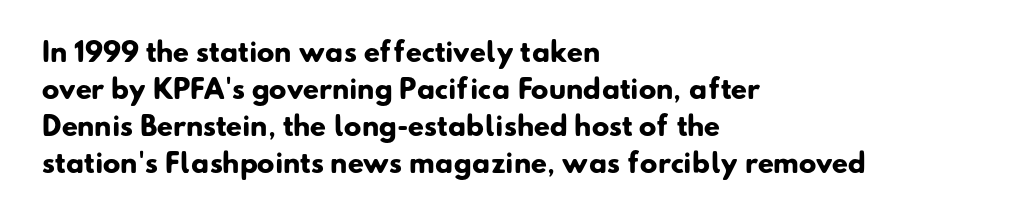
Q: Is the text bold? A: Yes.
Q: Is the text underlined? A: No.
Q: How is the paragraph aligned? A: Left-aligned.
Q: Is the spacing between letters normal or unusually wide? A: Normal.
Q: Is the spacing between lines tight, normal or loose? A: Normal.
